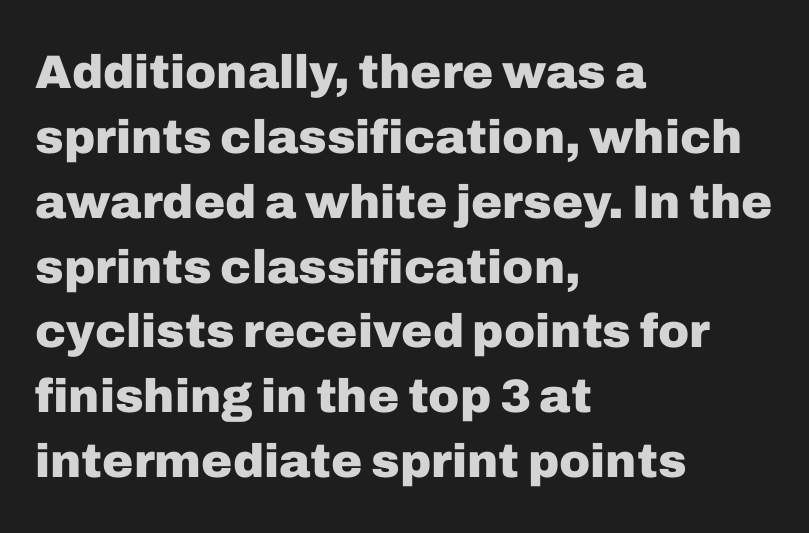
Q: Is the text bold? A: Yes.
Q: Is the text italic (slanted)? A: No, it is upright.
Q: Is the typeface a serif or a sans-serif typeface? A: Sans-serif.
Q: Is the text underlined? A: No.
Q: How is the paragraph aligned? A: Left-aligned.
Q: Is the spacing between letters normal or unusually wide? A: Normal.
Q: Is the spacing between lines tight, normal or loose? A: Normal.
Q: Width (condensed, normal, or wide)? A: Normal.
Q: Stroke contrast? A: Low.
Q: x-height? A: Medium.
Q: Monospaced? A: No.
